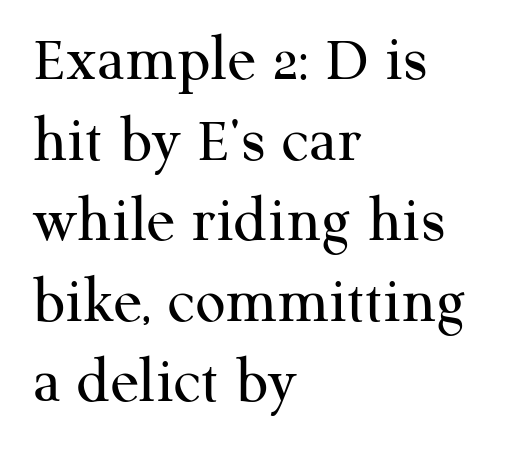
Q: Is the text bold? A: No.
Q: Is the text italic (slanted)? A: No, it is upright.
Q: Is the typeface a serif or a sans-serif typeface? A: Serif.
Q: Is the text underlined? A: No.
Q: How is the paragraph aligned? A: Left-aligned.
Q: Is the spacing between letters normal or unusually wide? A: Normal.
Q: Width (condensed, normal, or wide)? A: Normal.
Q: Stroke contrast? A: Medium.
Q: x-height? A: Medium.
Q: Monospaced? A: No.
